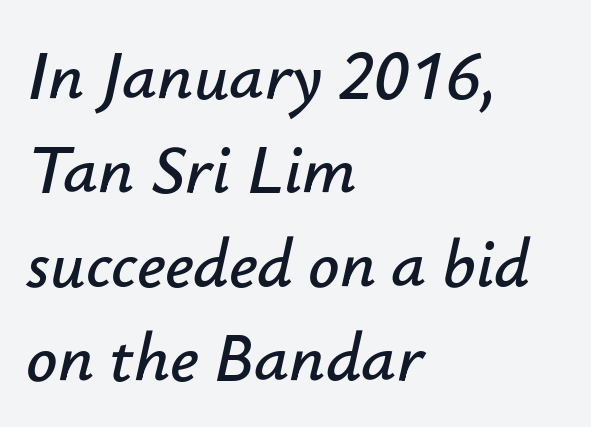
The image shows 69 px text type, italic (leaning right); set left-aligned, normal line spacing (1.36x), normal letter spacing, not underlined; low stroke contrast and a small x-height.
